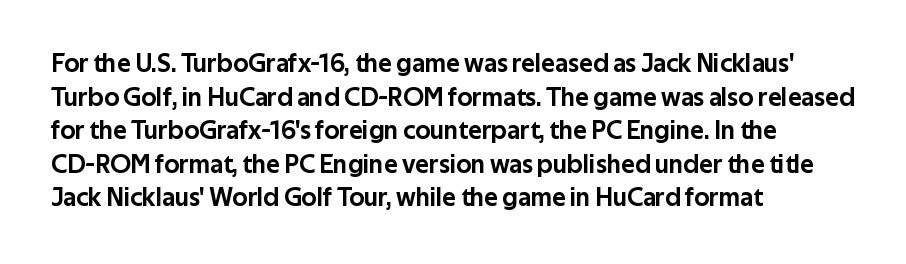
The zone under the glyphs is completely vacant. Line starts are locked; line ends wander. Look at the tracking — it's just the regular setting, nothing added. Horizontal bands of white between lines are of average thickness.
